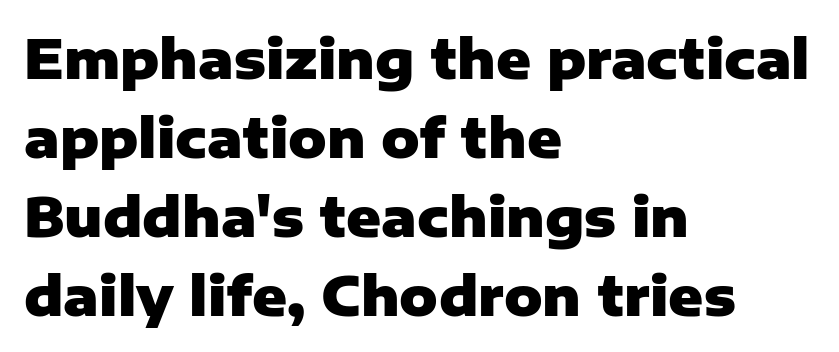
Standard letterfit; no display-style spreading of the glyphs. This sample has the flowing, uneven cadence of proportional lettering. Upright lettering throughout. The rendering uses a moderate line-height, typical for paragraphs.
